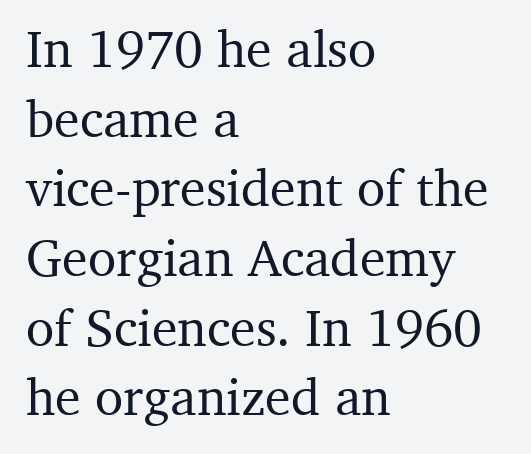
The image shows 52 px serif type, upright; set left-aligned, normal line spacing (1.34x), normal letter spacing, not underlined; medium stroke contrast and a medium x-height.
